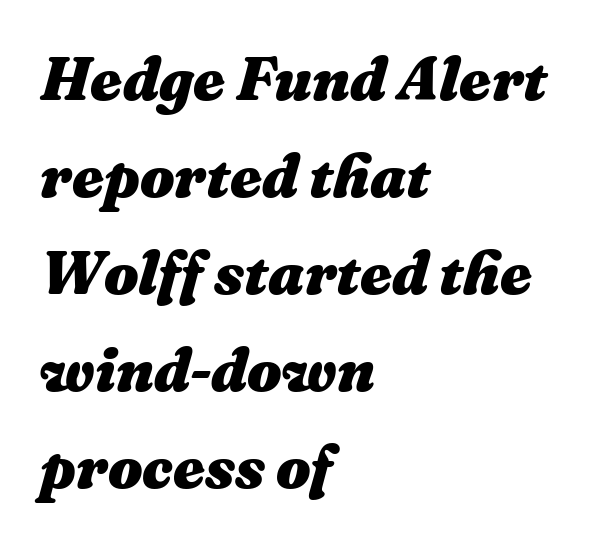
The glyphs are unaccompanied by any horizontal stroke below them. The glyphs have the mass of a bold cut. Inter-character spacing is left at the font's built-in metrics. The designer left line spacing at the default. The passage shown is typed in a proportional face where columns would drift.
